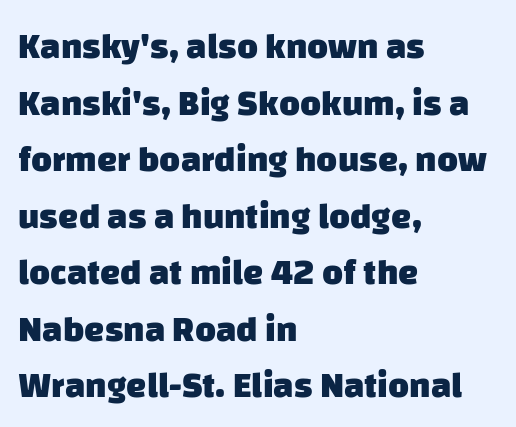
The face used here is a sans, in the tradition of grotesques and geometrics. The rendering uses natural spacing where letterforms have individual widths. Typeset ragged right — the left edge is the straight one. The strokes are fattened all the way to bold.
